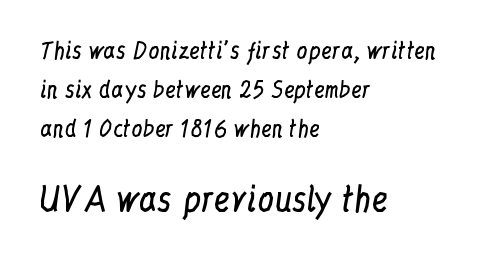
Q: Is the text bold? A: No.
Q: Is the text italic (slanted)? A: Yes.
Q: Is the typeface a serif or a sans-serif typeface? A: Serif.
Q: Is the text underlined? A: No.
Q: How is the paragraph aligned? A: Left-aligned.
Q: Is the spacing between letters normal or unusually wide? A: Normal.
Q: Which block of text is set in a larger size, the first (top) or the second (bottom)? A: The second (bottom) one.
Q: Width (condensed, normal, or wide)? A: Condensed.
Q: Stroke contrast? A: Low.
Q: x-height? A: Medium.
Q: Monospaced? A: No.
